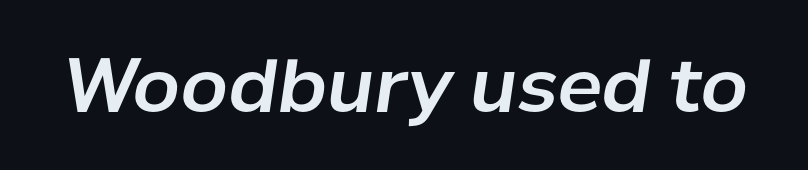
{"italic": "yes", "lean": "right", "slant_degrees": 8, "width": "normal", "stroke_contrast": "low", "x_height": "medium", "monospaced": "no", "underline": "no", "letter_spacing": "normal", "letter_spacing_em": 0.0, "glyph_px": 75}
